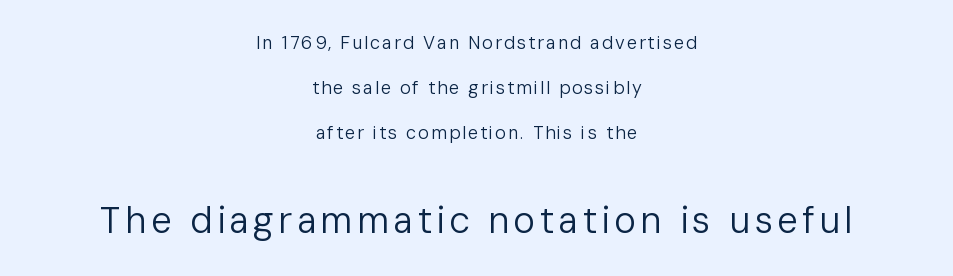
The image shows 37 px regular-weight sans-serif type, upright; set centered, loose line spacing (2.5x), not underlined; the second (bottom) block is 2.06x larger; low stroke contrast and a medium x-height.
